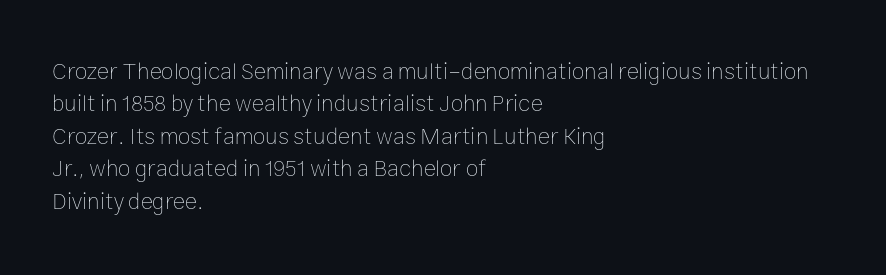
{"italic": "no", "bold": "no", "underline": "no", "align": "left", "line_spacing": "normal", "line_spacing_ratio": 1.41, "letter_spacing": "normal", "letter_spacing_em": 0.0, "glyph_px": 23}
